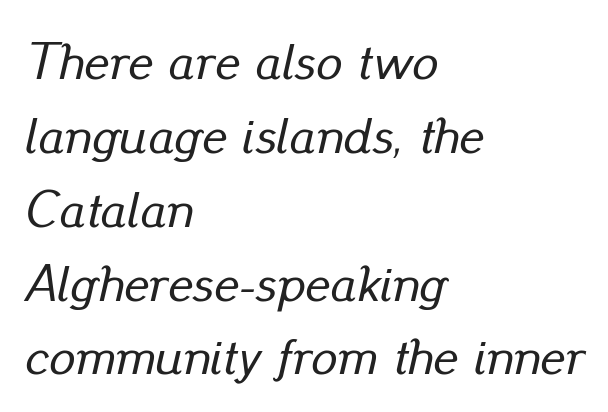
Quick note: underline off. The rendering uses natural spacing where letterforms have individual widths. Is the type slanted? Yes — the strokes lean at a clear angle. Alignment: flush left. These lines keep a tight, regular rhythm from letter to letter. The lines sit at an ordinary, default distance from one another.
